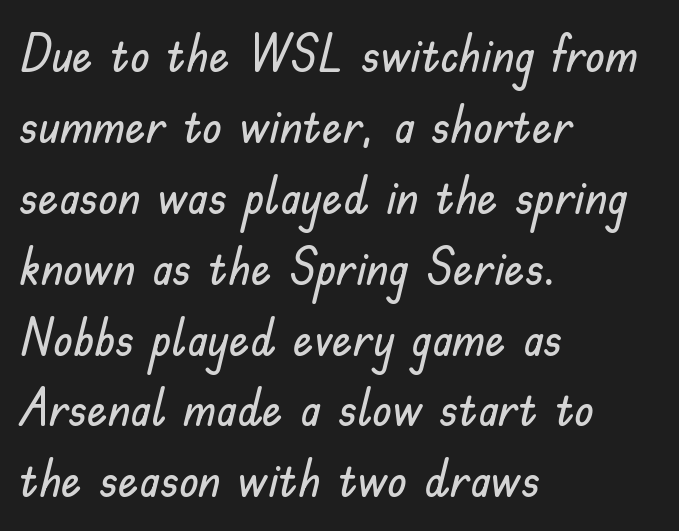
Q: Is the text italic (slanted)? A: Yes.
Q: Is the typeface a serif or a sans-serif typeface? A: Sans-serif.
Q: Is the text underlined? A: No.
Q: How is the paragraph aligned? A: Left-aligned.
Q: Is the spacing between letters normal or unusually wide? A: Normal.
Q: Is the spacing between lines tight, normal or loose? A: Normal.
Q: Width (condensed, normal, or wide)? A: Normal.
Q: Stroke contrast? A: Low.
Q: x-height? A: Small.
Q: Monospaced? A: No.
